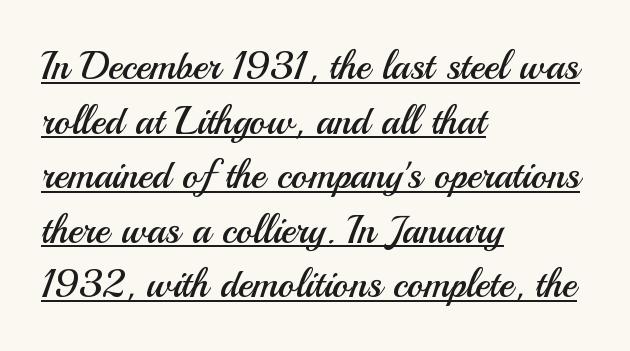
Is the type heavy? It reads as light-to-regular instead. If you measured baseline to baseline, you'd find a middling distance. This is underlined copy, the kind a proofreader might mark for attention. The passage shown is typed in a proportional face where columns would drift. The gaps between neighbouring characters are ordinary and unremarkable.
